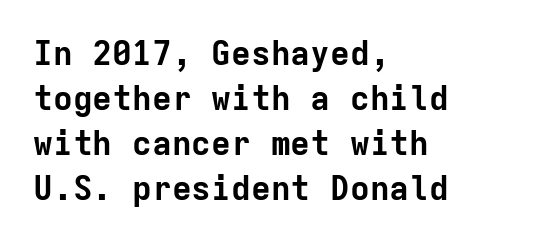
Q: Is the text bold? A: Yes.
Q: Is the text italic (slanted)? A: No, it is upright.
Q: Is the typeface a serif or a sans-serif typeface? A: Sans-serif.
Q: Is the text underlined? A: No.
Q: How is the paragraph aligned? A: Left-aligned.
Q: Is the spacing between letters normal or unusually wide? A: Normal.
Q: Is the spacing between lines tight, normal or loose? A: Normal.
Q: Width (condensed, normal, or wide)? A: Normal.
Q: Stroke contrast? A: Low.
Q: x-height? A: Medium.
Q: Monospaced? A: Yes.
